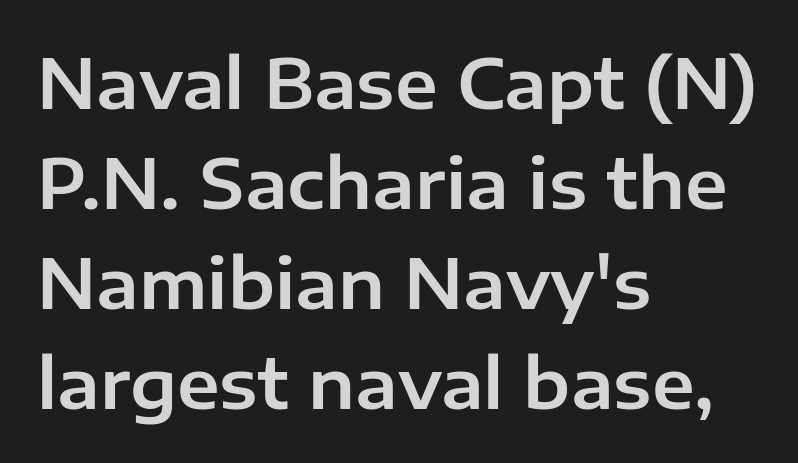
Leading matches the norm, producing a regular column. The face used here is proportionally spaced, like ordinary book or web type. The designer went with a sans here, leaving each stem footless. The letterforms sit shoulder to shoulder at normal distance. Is the block centered? No — it sits flush against the left margin. Unmarked baselines from the first word to the last.
